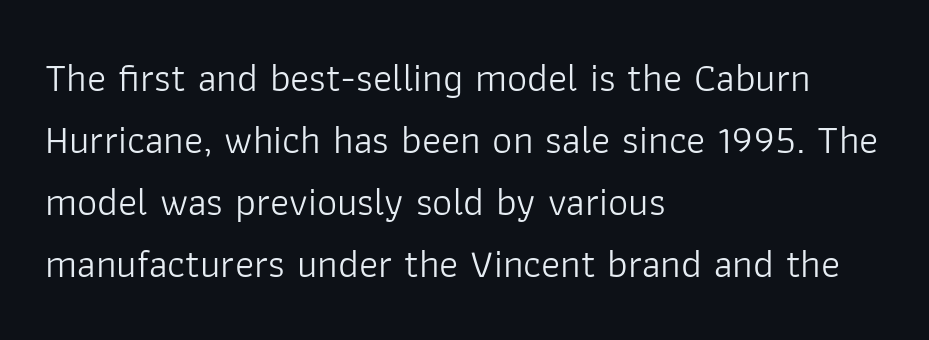
Q: Is the text bold? A: No.
Q: Is the text italic (slanted)? A: No, it is upright.
Q: Is the typeface a serif or a sans-serif typeface? A: Sans-serif.
Q: Is the text underlined? A: No.
Q: How is the paragraph aligned? A: Left-aligned.
Q: Is the spacing between letters normal or unusually wide? A: Normal.
Q: Is the spacing between lines tight, normal or loose? A: Normal.
Q: Width (condensed, normal, or wide)? A: Normal.
Q: Stroke contrast? A: Low.
Q: x-height? A: Medium.
Q: Monospaced? A: No.
